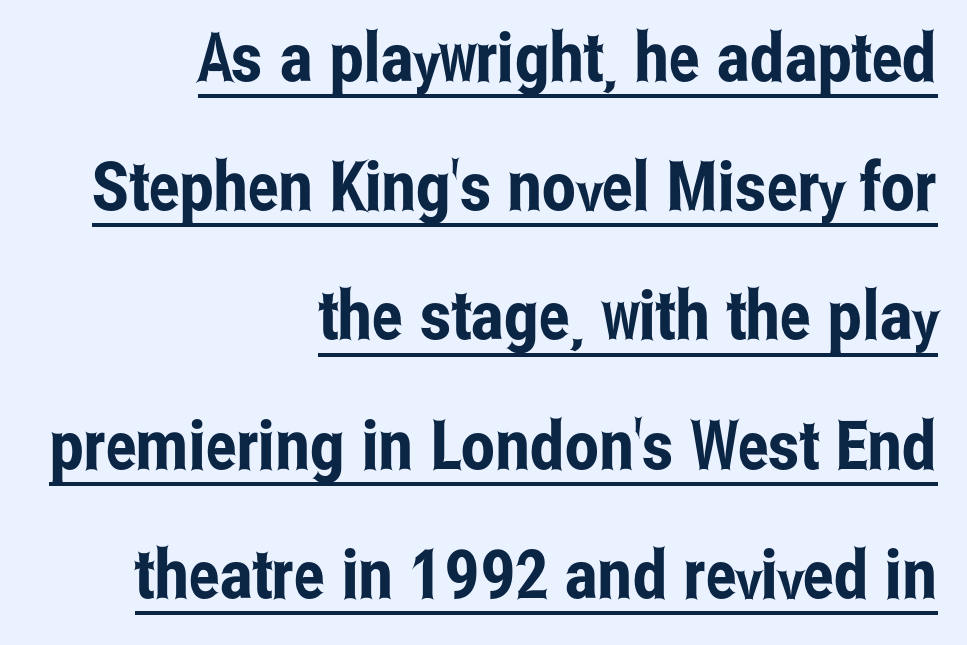
{"serif": "no", "italic": "no", "width": "condensed", "stroke_contrast": "low", "x_height": "medium", "monospaced": "no", "underline": "yes", "align": "right", "line_spacing": "loose", "line_spacing_ratio": 1.9, "letter_spacing": "normal", "letter_spacing_em": 0.0, "glyph_px": 68}
